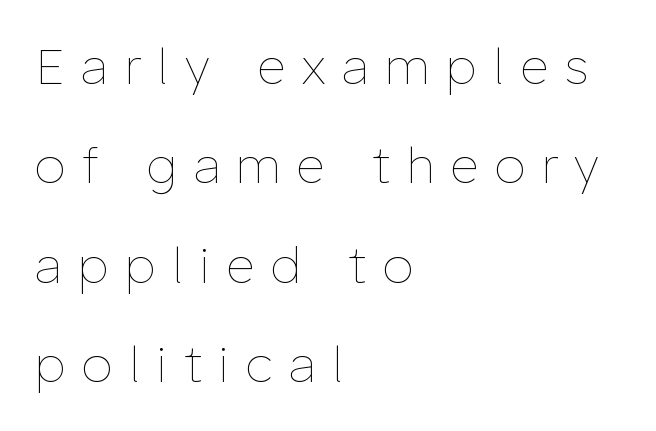
Varying glyph widths throughout — classic text-font behaviour. The lines in this sample share a left origin and differ only in where they stop. The foot of each line stays bare and open. The line texture is sparse and dotted thanks to wide tracking. If you measured baseline to baseline, you'd find a long distance. This is not heavy type; no bold has been used.
